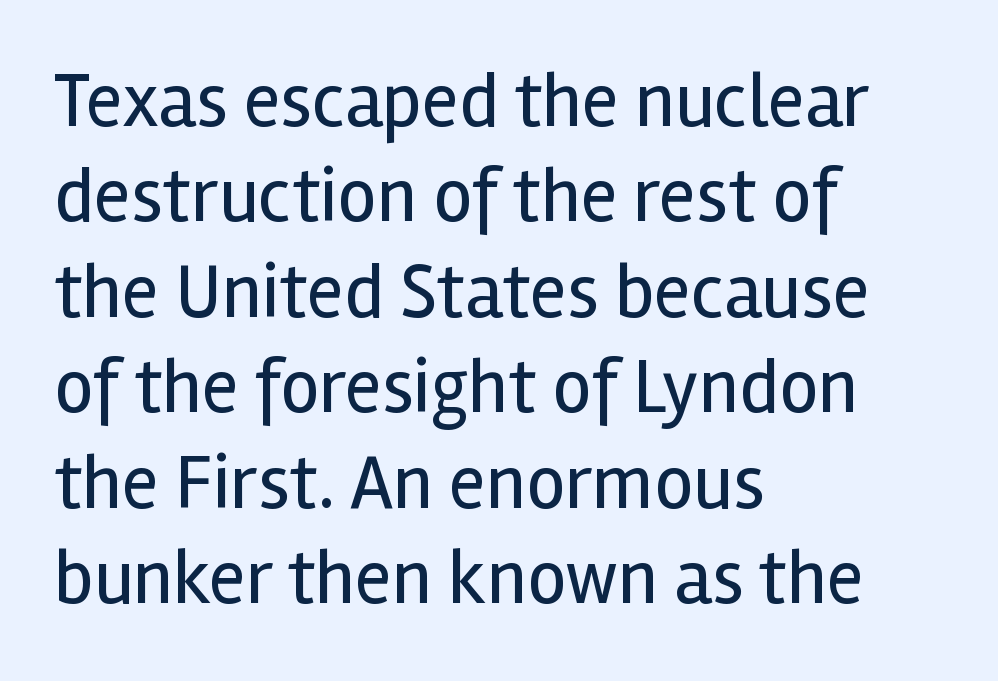
The image shows 77 px regular-weight sans-serif type, upright; set left-aligned, line spacing 1.24x, normal letter spacing, not underlined; a medium x-height.
